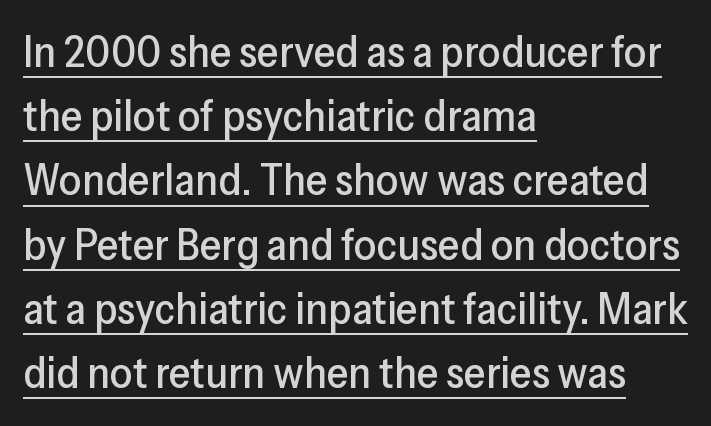
{"serif": "no", "italic": "no", "width": "normal", "stroke_contrast": "low", "x_height": "medium", "monospaced": "no", "underline": "yes", "align": "left", "line_spacing": "normal", "line_spacing_ratio": 1.46, "letter_spacing": "normal", "letter_spacing_em": 0.0, "glyph_px": 44}
